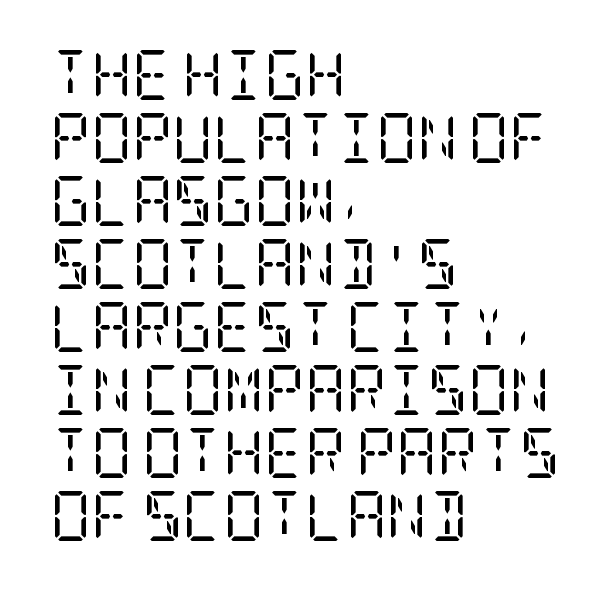
Q: Is the text bold? A: No.
Q: Is the text italic (slanted)? A: No, it is upright.
Q: Is the typeface a serif or a sans-serif typeface? A: Serif.
Q: Is the text underlined? A: No.
Q: How is the paragraph aligned? A: Left-aligned.
Q: Is the spacing between letters normal or unusually wide? A: Normal.
Q: Is the spacing between lines tight, normal or loose? A: Normal.
Q: Width (condensed, normal, or wide)? A: Condensed.
Q: Stroke contrast? A: Low.
Q: x-height? A: Large.
